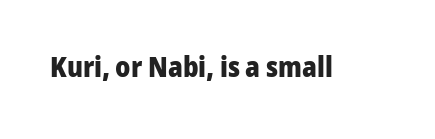
Is the type bold? Yes — the strokes are clearly thick and heavy. In terms of letterspacing, this is plain default setting. The space directly below the letters is spotless. Check where the strokes stop: nothing finishes them off — pure sans. Each letter keeps its own natural width here, so spacing adapts to shape.
